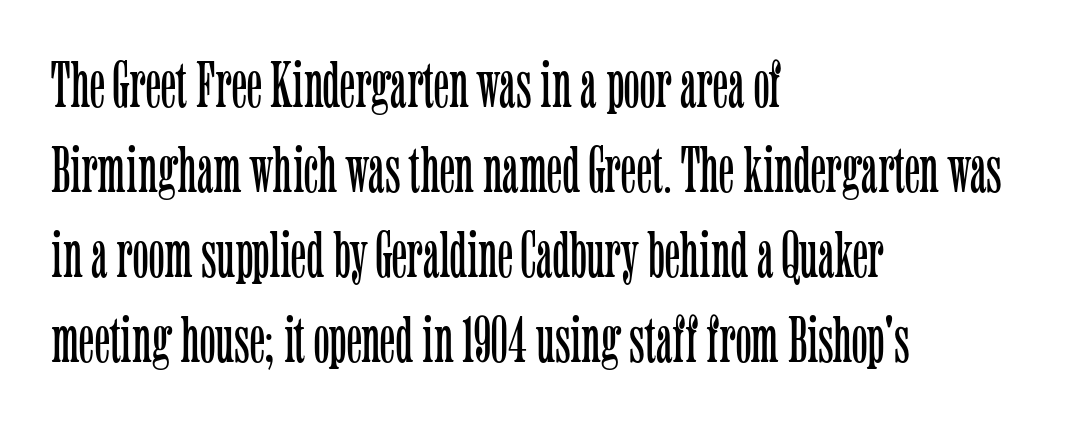
{"serif": "yes", "italic": "no", "bold": "no", "weight": "light", "width": "condensed", "stroke_contrast": "low", "x_height": "medium", "monospaced": "no", "underline": "no", "align": "left", "line_spacing": "normal", "line_spacing_ratio": 1.29, "letter_spacing": "normal", "letter_spacing_em": 0.0, "glyph_px": 66}
